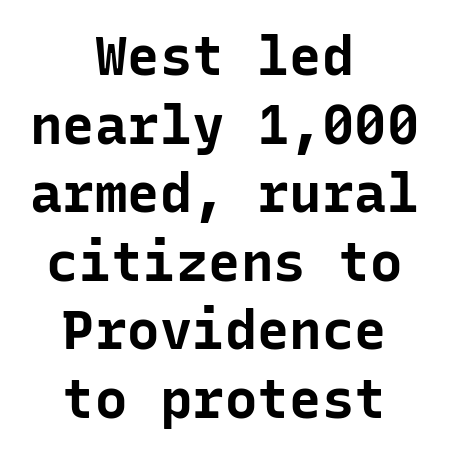
The image shows 54 px bold sans-serif type, upright, monospaced; set centered, normal line spacing (1.27x), normal letter spacing, not underlined; low stroke contrast and a medium x-height.
